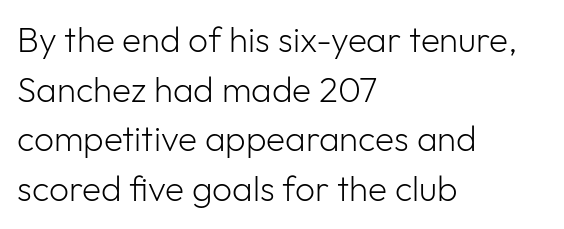
The rows are spaced the way most documents space them. The glyphs in this specimen are sans serif. This sample uses an upright cut, with every glyph sitting square on the baseline. Decoration check: the copy has no underline.
